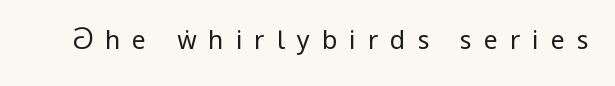
Q: Is the text bold? A: No.
Q: Is the text italic (slanted)? A: No, it is upright.
Q: Is the text underlined? A: No.
Q: Is the spacing between letters normal or unusually wide? A: Unusually wide.
